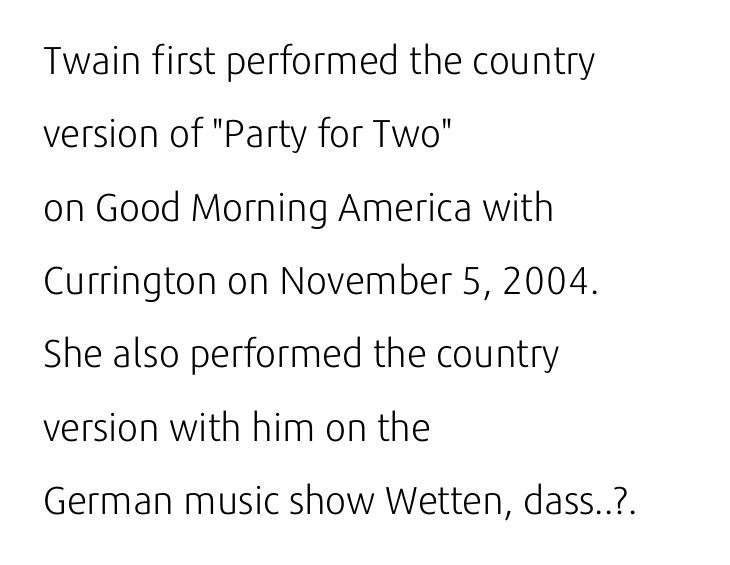
Q: Is the text bold? A: No.
Q: Is the text italic (slanted)? A: No, it is upright.
Q: Is the typeface a serif or a sans-serif typeface? A: Sans-serif.
Q: Is the text underlined? A: No.
Q: How is the paragraph aligned? A: Left-aligned.
Q: Is the spacing between letters normal or unusually wide? A: Normal.
Q: Width (condensed, normal, or wide)? A: Normal.
Q: Stroke contrast? A: Low.
Q: x-height? A: Medium.
Q: Monospaced? A: No.
